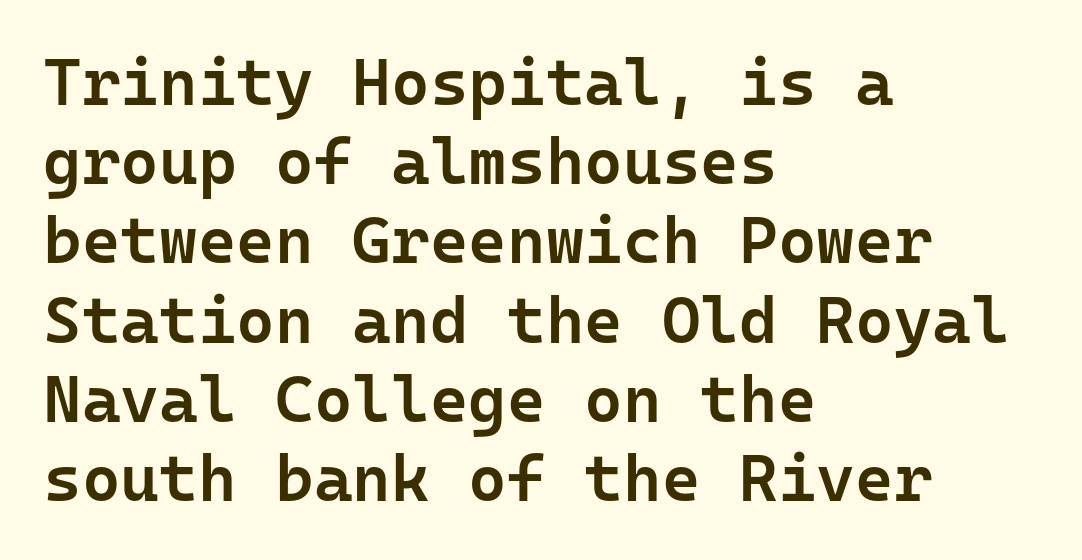
Q: Is the text bold? A: Semi-bold.
Q: Is the text italic (slanted)? A: No, it is upright.
Q: Is the typeface a serif or a sans-serif typeface? A: Sans-serif.
Q: Is the text underlined? A: No.
Q: How is the paragraph aligned? A: Left-aligned.
Q: Is the spacing between letters normal or unusually wide? A: Normal.
Q: Width (condensed, normal, or wide)? A: Normal.
Q: Stroke contrast? A: Low.
Q: x-height? A: Medium.
Q: Monospaced? A: Yes.
